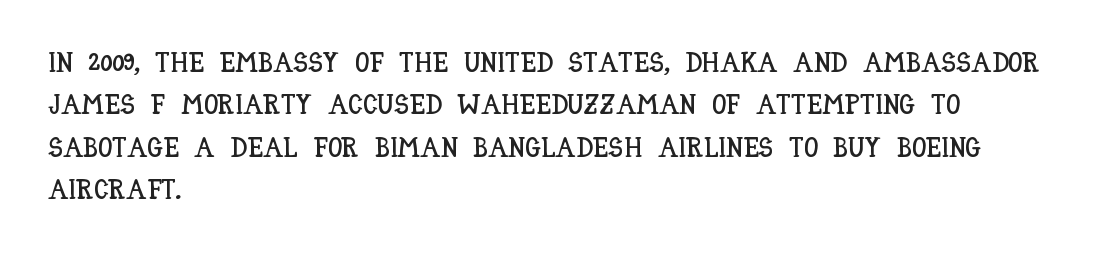
{"italic": "no", "width": "condensed", "stroke_contrast": "low", "x_height": "large", "monospaced": "no", "underline": "no", "align": "left", "line_spacing": "normal", "line_spacing_ratio": 1.51, "letter_spacing": "normal", "letter_spacing_em": 0.0, "glyph_px": 28}
